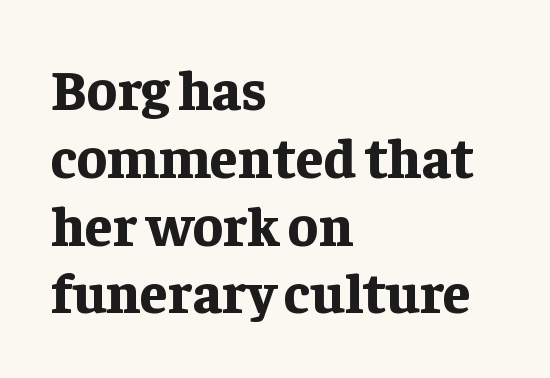
{"serif": "yes", "italic": "no", "bold": "yes", "weight": "bold", "width": "normal", "stroke_contrast": "low", "x_height": "medium", "monospaced": "no", "underline": "no", "align": "left", "line_spacing_ratio": 1.21, "letter_spacing": "normal", "letter_spacing_em": 0.0, "glyph_px": 56}
